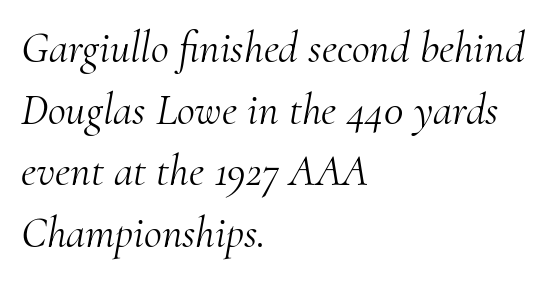
{"serif": "yes", "italic": "yes", "lean": "right", "slant_degrees": 10, "bold": "no", "weight": "light", "width": "normal", "stroke_contrast": "medium", "x_height": "small", "monospaced": "no", "underline": "no", "align": "left", "line_spacing": "normal", "line_spacing_ratio": 1.4, "letter_spacing": "normal", "letter_spacing_em": 0.0, "glyph_px": 44}
